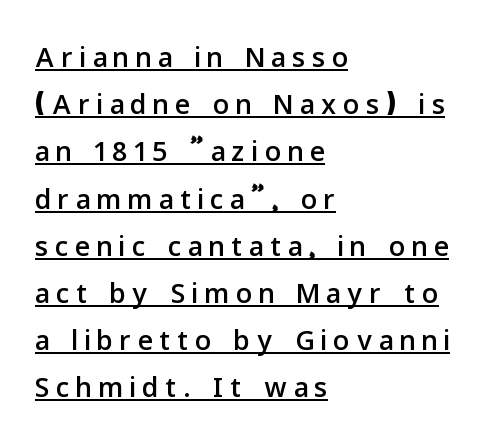
These lines were composed using upright roman letters. One-word summary of the alignment: left. Beneath each row of characters lies a ruled line. The type family on display is of the sans-serif kind. This sample has the flowing, uneven cadence of proportional lettering.
